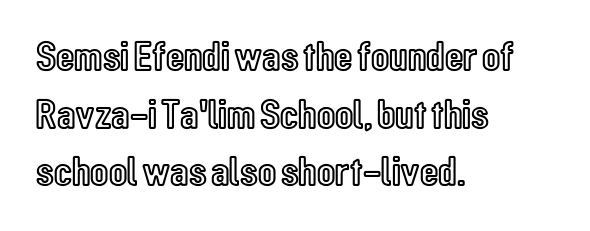
Q: Is the text italic (slanted)? A: No, it is upright.
Q: Is the text underlined? A: No.
Q: How is the paragraph aligned? A: Left-aligned.
Q: Is the spacing between letters normal or unusually wide? A: Normal.
Q: Is the spacing between lines tight, normal or loose? A: Normal.
Q: Width (condensed, normal, or wide)? A: Condensed.
Q: x-height? A: Medium.
Q: Monospaced? A: No.
